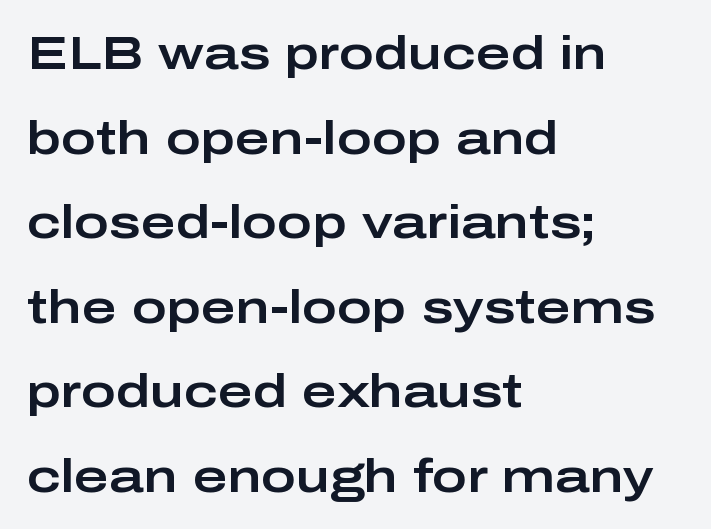
The image shows 47 px wide sans-serif type, upright; set left-aligned, line spacing 1.8x, normal letter spacing, not underlined; low stroke contrast and a medium x-height.
